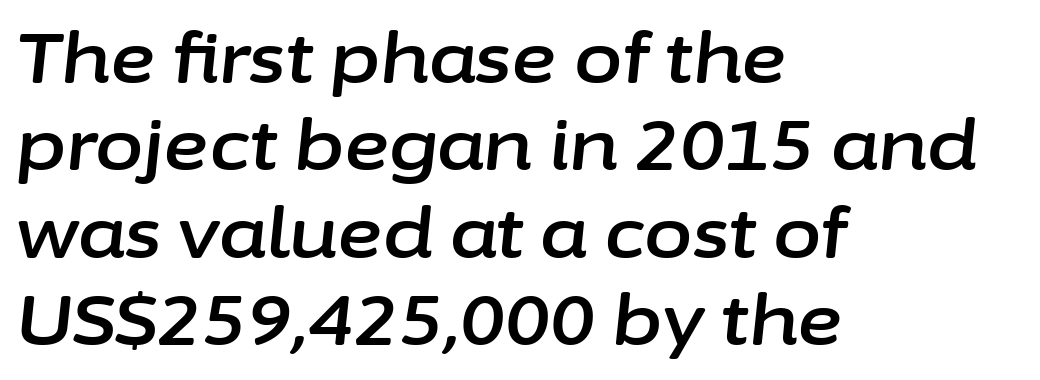
{"italic": "yes", "lean": "right", "slant_degrees": 6, "width": "normal", "stroke_contrast": "low", "x_height": "medium", "monospaced": "no", "underline": "no", "align": "left", "line_spacing": "normal", "line_spacing_ratio": 1.25, "letter_spacing": "normal", "letter_spacing_em": 0.0, "glyph_px": 70}
